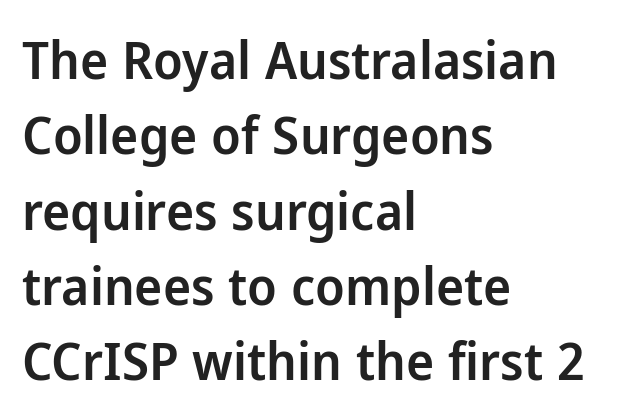
{"serif": "no", "italic": "no", "bold": "semi", "weight": "semibold", "width": "normal", "stroke_contrast": "low", "x_height": "medium", "monospaced": "no", "underline": "no", "align": "left", "line_spacing": "normal", "line_spacing_ratio": 1.42, "letter_spacing": "normal", "letter_spacing_em": 0.0, "glyph_px": 53}
